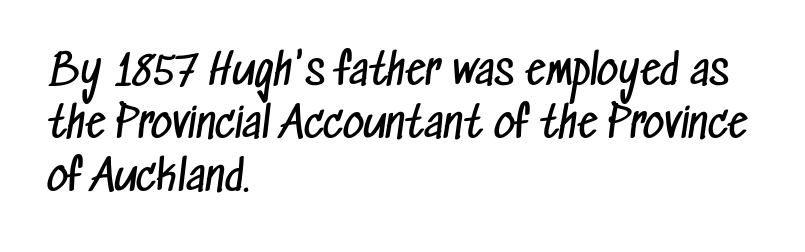
Q: Is the text bold? A: No.
Q: Is the typeface a serif or a sans-serif typeface? A: Sans-serif.
Q: Is the text underlined? A: No.
Q: How is the paragraph aligned? A: Left-aligned.
Q: Is the spacing between letters normal or unusually wide? A: Normal.
Q: Is the spacing between lines tight, normal or loose? A: Normal.
Q: Width (condensed, normal, or wide)? A: Condensed.
Q: Stroke contrast? A: Low.
Q: x-height? A: Medium.
Q: Monospaced? A: No.
